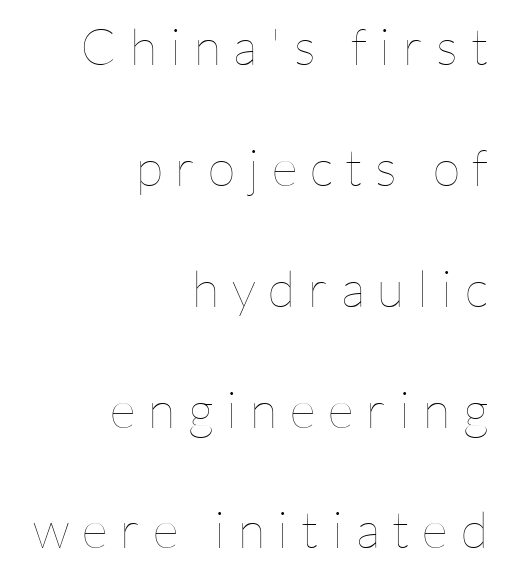
The image shows 51 px thin type, upright; set right-aligned, loose line spacing (2.37x), unusually wide letter spacing (+0.25 em), not underlined; low stroke contrast and a medium x-height.
